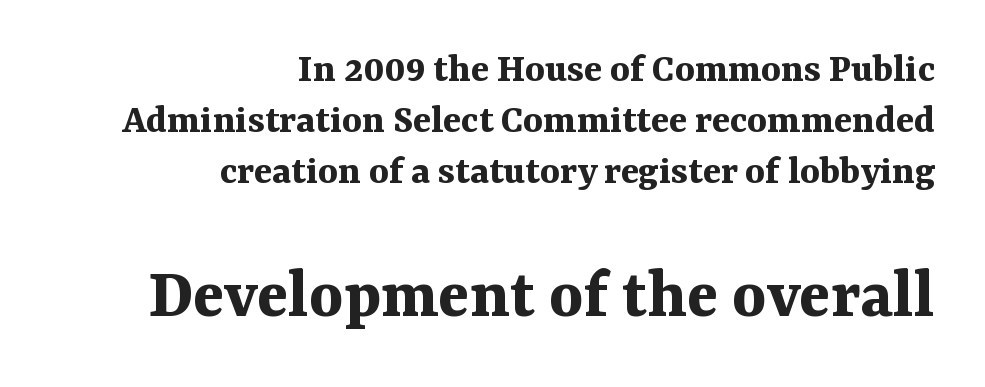
Nobody touched the tracking dial on this one. The block sitting lower on the canvas is the one with enlarged characters. Upright lettering throughout. Think of a printed novel: that variable character pitch is what you see here.
